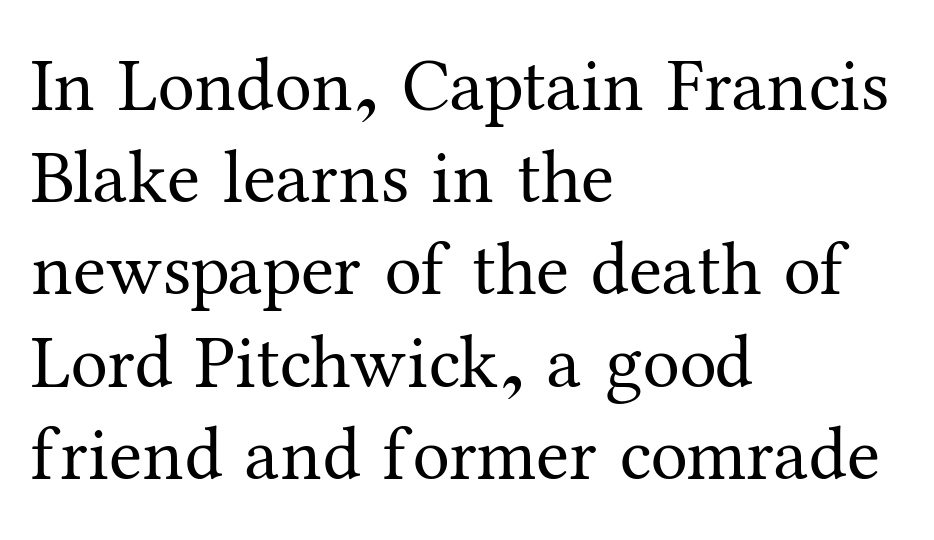
The passage shown is typed in a proportional face where columns would drift. Ascenders rise straight up at ninety degrees. Beneath every word, the page is bare. A light-to-regular cut is what we see here.
